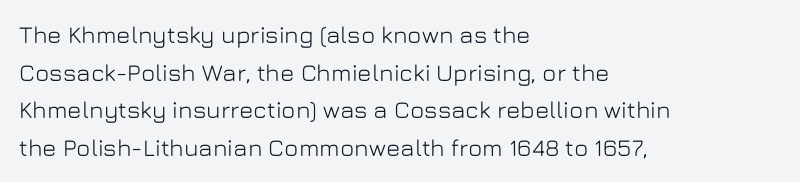
Q: Is the text italic (slanted)? A: No, it is upright.
Q: Is the text underlined? A: No.
Q: How is the paragraph aligned? A: Left-aligned.
Q: Is the spacing between letters normal or unusually wide? A: Normal.
Q: Is the spacing between lines tight, normal or loose? A: Normal.
